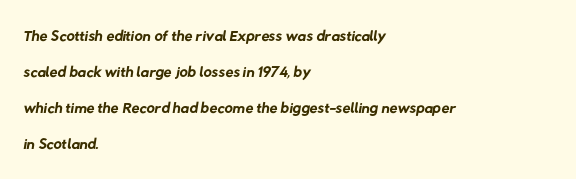
Q: Is the text bold? A: No.
Q: Is the text underlined? A: No.
Q: How is the paragraph aligned? A: Left-aligned.
Q: Is the spacing between letters normal or unusually wide? A: Normal.
Q: Is the spacing between lines tight, normal or loose? A: Normal.
